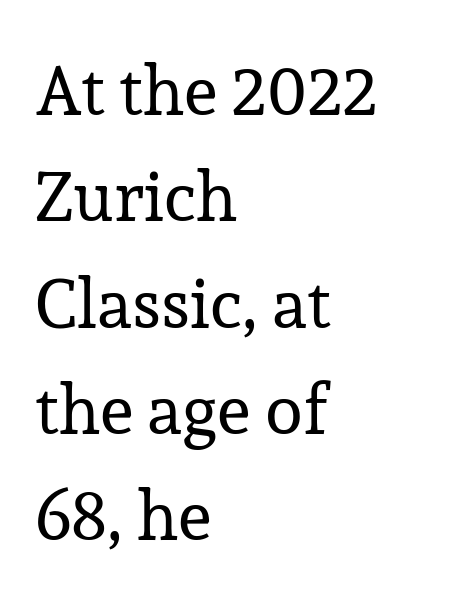
Q: Is the text bold? A: No.
Q: Is the text italic (slanted)? A: No, it is upright.
Q: Is the typeface a serif or a sans-serif typeface? A: Serif.
Q: Is the text underlined? A: No.
Q: How is the paragraph aligned? A: Left-aligned.
Q: Is the spacing between letters normal or unusually wide? A: Normal.
Q: Is the spacing between lines tight, normal or loose? A: Normal.
Q: Width (condensed, normal, or wide)? A: Normal.
Q: Stroke contrast? A: Low.
Q: x-height? A: Medium.
Q: Monospaced? A: No.
